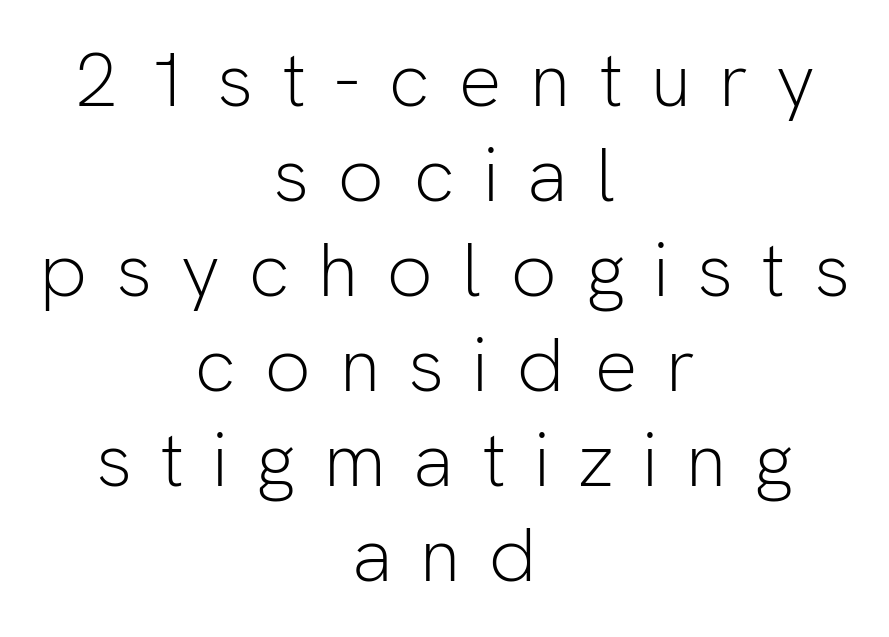
In terms of posture, this sample is upright. The setting favours the middle, as headings and verse often do. Students, observe: this is what conventionally led text looks like. Letter spacing: wide. Plain, unruled lines of type.
